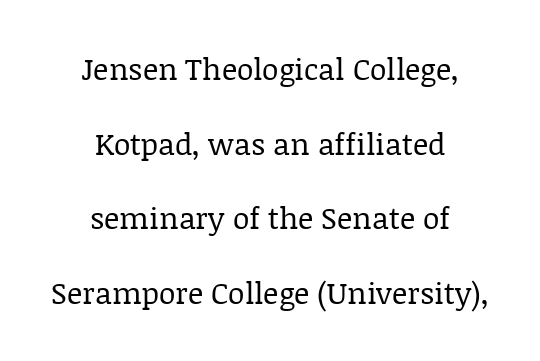
Q: Is the text bold? A: No.
Q: Is the text italic (slanted)? A: No, it is upright.
Q: Is the typeface a serif or a sans-serif typeface? A: Serif.
Q: Is the text underlined? A: No.
Q: How is the paragraph aligned? A: Centered.
Q: Is the spacing between letters normal or unusually wide? A: Normal.
Q: Is the spacing between lines tight, normal or loose? A: Loose.
Q: Width (condensed, normal, or wide)? A: Normal.
Q: Stroke contrast? A: Low.
Q: x-height? A: Large.
Q: Monospaced? A: No.
